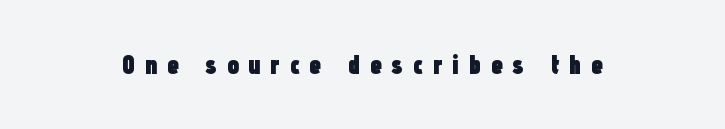
The space beneath each line is pristine and unruled. Inter-character spacing is expanded well beyond the font's built-in metrics. Posture: upright roman. Heavy, bold letterforms.
